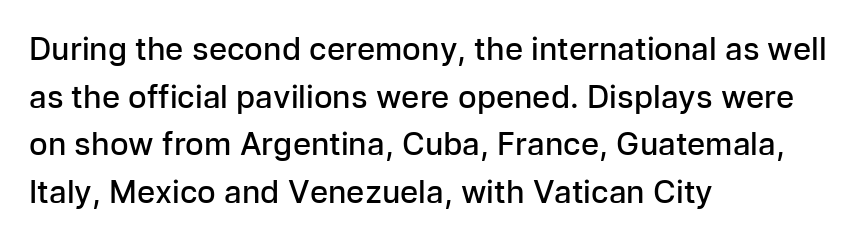
{"serif": "no", "italic": "no", "bold": "semi", "weight": "semibold", "width": "normal", "stroke_contrast": "low", "x_height": "medium", "monospaced": "no", "underline": "no", "align": "left", "line_spacing": "normal", "line_spacing_ratio": 1.54, "letter_spacing": "normal", "letter_spacing_em": 0.0, "glyph_px": 31}
